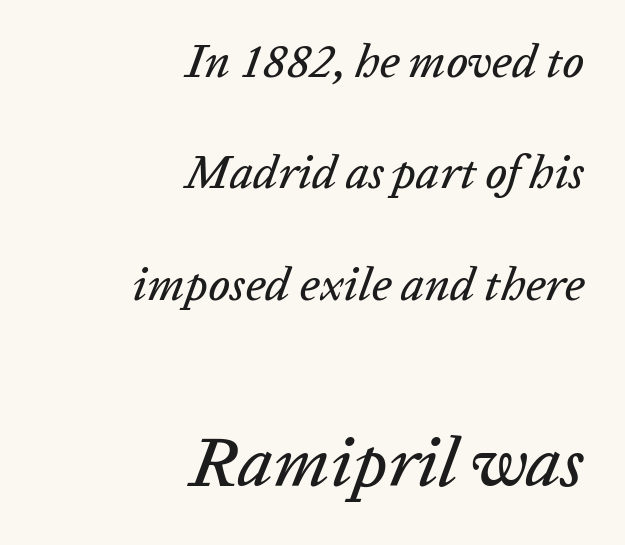
Q: Is the text italic (slanted)? A: Yes, it leans right by about 20 degrees.
Q: Is the text underlined? A: No.
Q: How is the paragraph aligned? A: Right-aligned.
Q: Is the spacing between letters normal or unusually wide? A: Normal.
Q: Is the spacing between lines tight, normal or loose? A: Loose.
Q: Which block of text is set in a larger size, the first (top) or the second (bottom)? A: The second (bottom) one.
Q: Width (condensed, normal, or wide)? A: Normal.
Q: Stroke contrast? A: Low.
Q: x-height? A: Medium.
Q: Monospaced? A: No.
